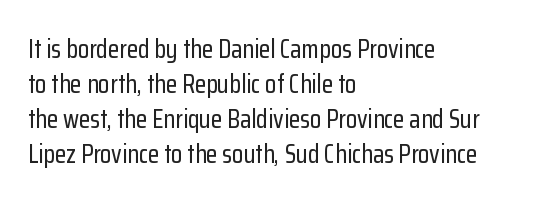
{"italic": "no", "underline": "no", "align": "left", "line_spacing": "normal", "line_spacing_ratio": 1.34, "letter_spacing": "normal", "letter_spacing_em": 0.0, "glyph_px": 26}
